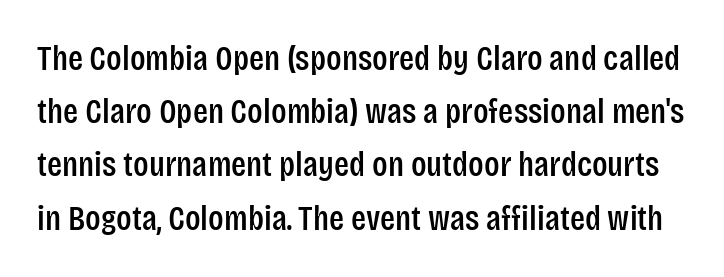
{"serif": "no", "italic": "no", "width": "condensed", "stroke_contrast": "low", "x_height": "large", "monospaced": "no", "underline": "no", "line_spacing": "normal", "line_spacing_ratio": 1.52, "letter_spacing": "normal", "letter_spacing_em": 0.0, "glyph_px": 35}
